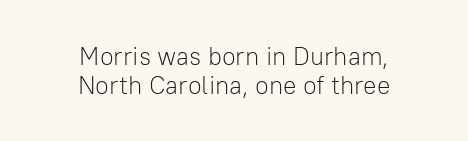
The image shows 25 px text type, upright; set centered, tight line spacing (1.15x), normal letter spacing, not underlined.
